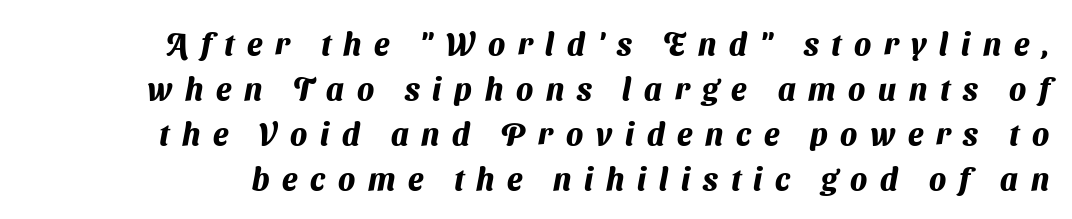
Looks like regular typesetting: each glyph gets only the width it needs. No word sits above an underline. The letters are spread apart with noticeably loose tracking. The designer left line spacing at the default.
